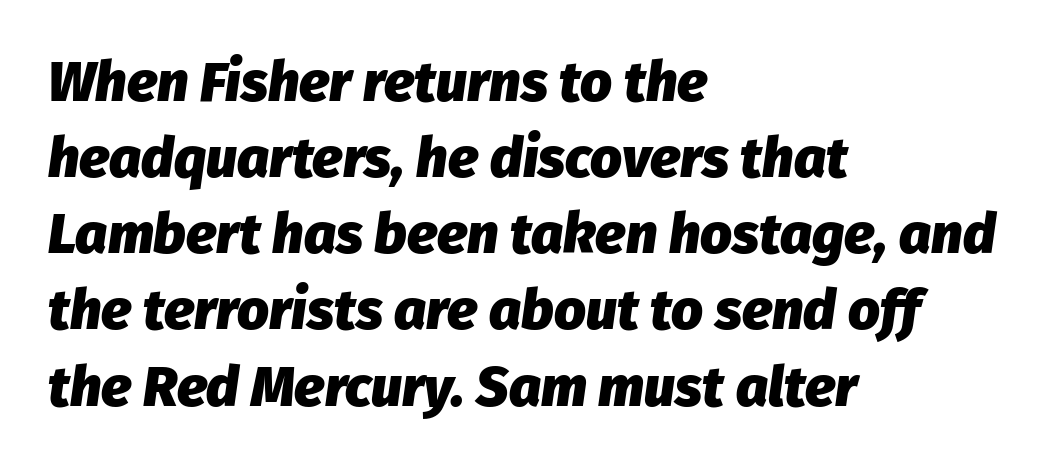
Varying glyph widths throughout — classic text-font behaviour. The text carries the slant typical of an italic or oblique font. Students, note that the glyphs here touch the page at normal intervals. Each line starts at the same left margin while the right side varies. Thick stems and heavy bowls — unmistakably bold. Has an underline been added? It has not.
